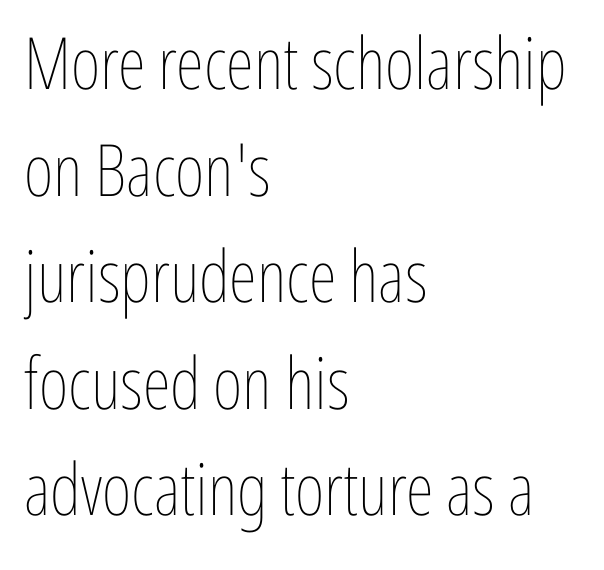
Q: Is the text bold? A: No.
Q: Is the text italic (slanted)? A: No, it is upright.
Q: Is the text underlined? A: No.
Q: How is the paragraph aligned? A: Left-aligned.
Q: Is the spacing between letters normal or unusually wide? A: Normal.
Q: Is the spacing between lines tight, normal or loose? A: Normal.
Q: Width (condensed, normal, or wide)? A: Condensed.
Q: Stroke contrast? A: Low.
Q: x-height? A: Medium.
Q: Monospaced? A: No.
